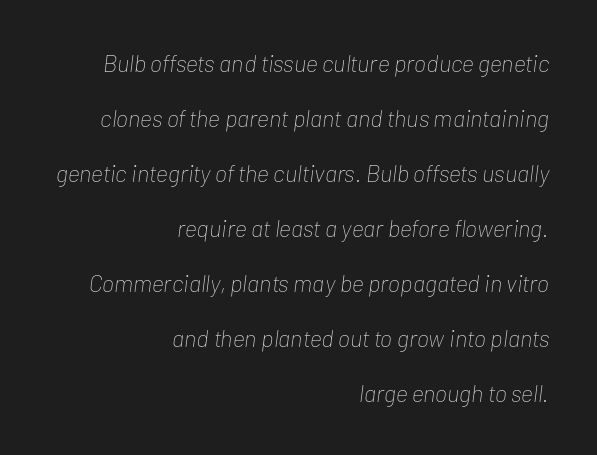
Q: Is the text bold? A: No.
Q: Is the text italic (slanted)? A: Yes, it leans right by about 7 degrees.
Q: Is the text underlined? A: No.
Q: How is the paragraph aligned? A: Right-aligned.
Q: Is the spacing between letters normal or unusually wide? A: Normal.
Q: Is the spacing between lines tight, normal or loose? A: Loose.
